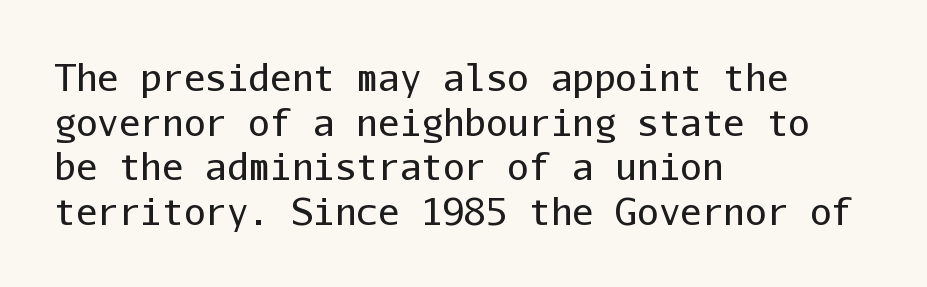
Q: Is the text bold? A: No.
Q: Is the text italic (slanted)? A: No, it is upright.
Q: Is the typeface a serif or a sans-serif typeface? A: Sans-serif.
Q: Is the text underlined? A: No.
Q: How is the paragraph aligned? A: Left-aligned.
Q: Is the spacing between letters normal or unusually wide? A: Normal.
Q: Width (condensed, normal, or wide)? A: Normal.
Q: Stroke contrast? A: Low.
Q: x-height? A: Medium.
Q: Monospaced? A: Yes.
